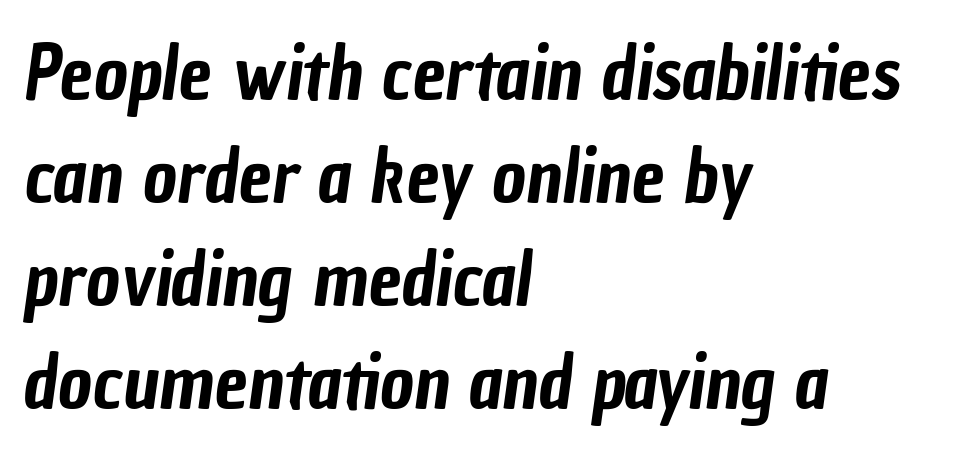
Q: Is the typeface a serif or a sans-serif typeface? A: Sans-serif.
Q: Is the text underlined? A: No.
Q: How is the paragraph aligned? A: Left-aligned.
Q: Is the spacing between letters normal or unusually wide? A: Normal.
Q: Is the spacing between lines tight, normal or loose? A: Normal.
Q: Width (condensed, normal, or wide)? A: Condensed.
Q: Stroke contrast? A: Low.
Q: x-height? A: Medium.
Q: Monospaced? A: No.
